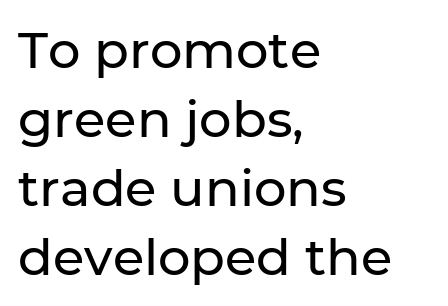
The image shows 51 px sans-serif type, upright; set left-aligned, normal line spacing (1.35x), normal letter spacing, not underlined; low stroke contrast and a medium x-height.
